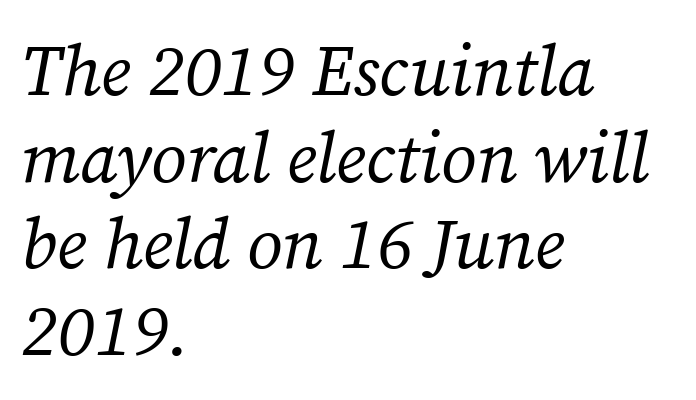
{"serif": "yes", "italic": "yes", "lean": "right", "slant_degrees": 12, "bold": "no", "weight": "regular", "width": "normal", "stroke_contrast": "medium", "x_height": "medium", "monospaced": "no", "underline": "no", "align": "left", "line_spacing_ratio": 1.22, "letter_spacing": "normal", "letter_spacing_em": 0.0, "glyph_px": 71}
